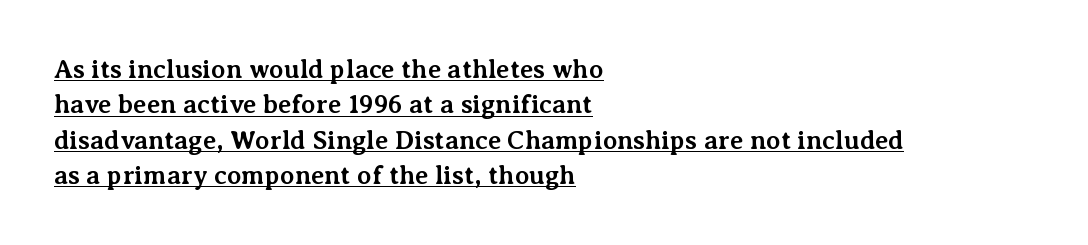
Q: Is the text bold? A: Yes.
Q: Is the text italic (slanted)? A: No, it is upright.
Q: Is the text underlined? A: Yes.
Q: How is the paragraph aligned? A: Left-aligned.
Q: Is the spacing between letters normal or unusually wide? A: Normal.
Q: Is the spacing between lines tight, normal or loose? A: Normal.
